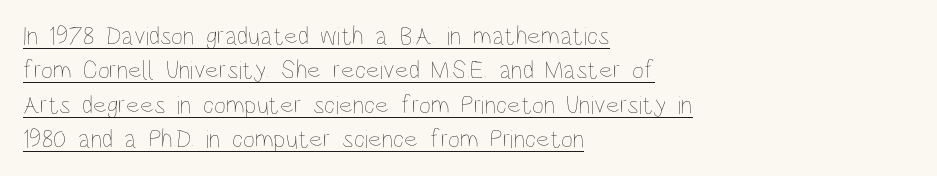
{"italic": "no", "bold": "no", "underline": "yes", "align": "left", "line_spacing": "normal", "line_spacing_ratio": 1.32, "letter_spacing": "normal", "letter_spacing_em": 0.0, "glyph_px": 26}
